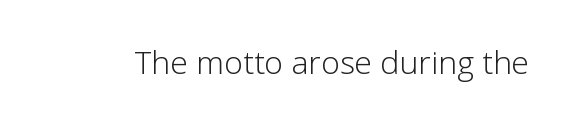
Q: Is the text bold? A: No.
Q: Is the text italic (slanted)? A: No, it is upright.
Q: Is the typeface a serif or a sans-serif typeface? A: Sans-serif.
Q: Is the text underlined? A: No.
Q: Is the spacing between letters normal or unusually wide? A: Normal.
Q: Width (condensed, normal, or wide)? A: Normal.
Q: Stroke contrast? A: Low.
Q: x-height? A: Medium.
Q: Monospaced? A: No.
